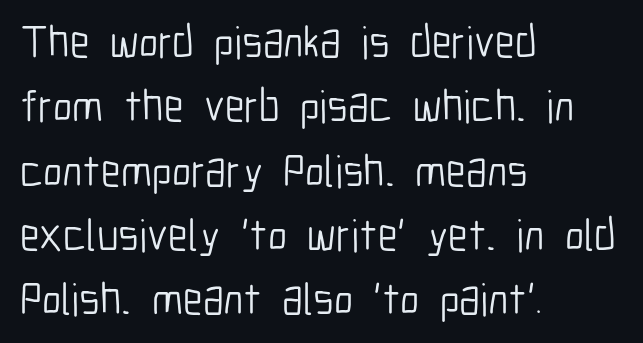
The image shows 45 px light, condensed sans-serif type, upright; set left-aligned, normal line spacing (1.43x), normal letter spacing, not underlined; low stroke contrast and a medium x-height.
